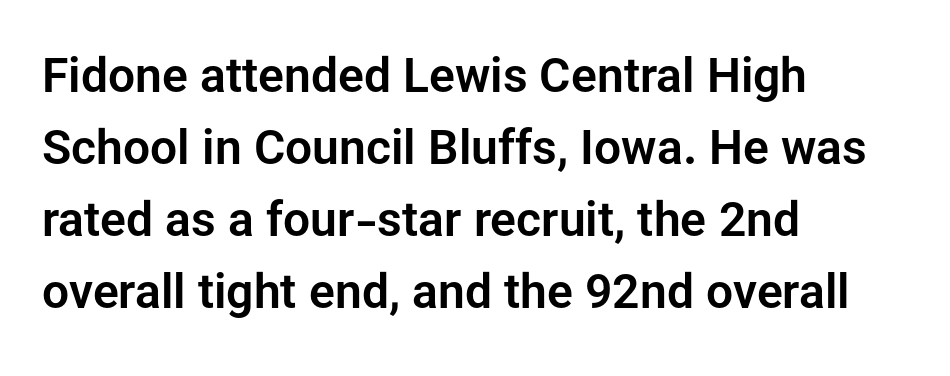
{"serif": "no", "italic": "no", "width": "normal", "stroke_contrast": "low", "x_height": "medium", "monospaced": "no", "underline": "no", "align": "left", "line_spacing": "normal", "line_spacing_ratio": 1.5, "letter_spacing": "normal", "letter_spacing_em": 0.0, "glyph_px": 48}
